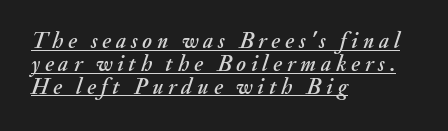
{"italic": "yes", "lean": "right", "slant_degrees": 20, "underline": "yes", "align": "left", "line_spacing": "tight", "line_spacing_ratio": 1.04, "letter_spacing": "wide", "letter_spacing_em": 0.22, "glyph_px": 22}
